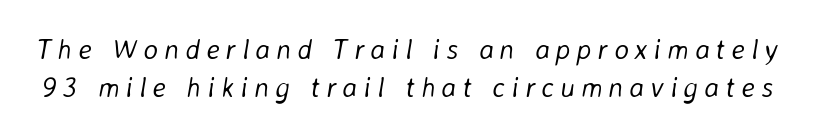
The image shows 28 px light type, italic (leaning right); set normal line spacing (1.34x), unusually wide letter spacing (+0.22 em), not underlined; low stroke contrast and a medium x-height.
